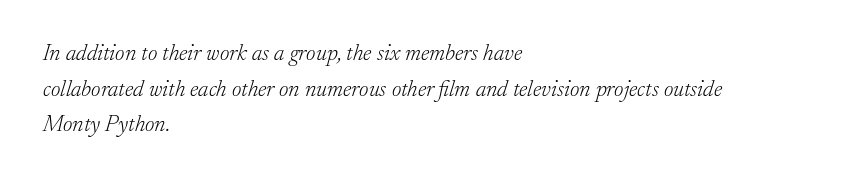
{"italic": "yes", "lean": "right", "slant_degrees": 17, "bold": "no", "underline": "no", "align": "left", "line_spacing": "normal", "line_spacing_ratio": 1.55, "letter_spacing": "normal", "letter_spacing_em": 0.0, "glyph_px": 23}
